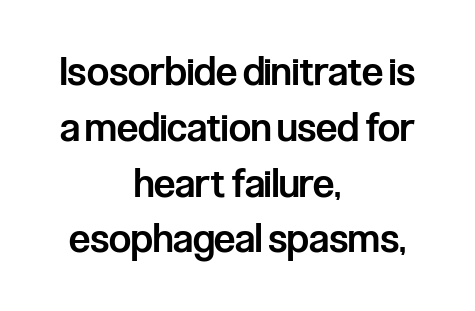
A centered setting, common on invitations and titles, is used for this passage. These lines are composed in type without serifs. Its strokes are somewhat broadened, the hallmark of semibold type. The rows are spaced the way most documents space them.
